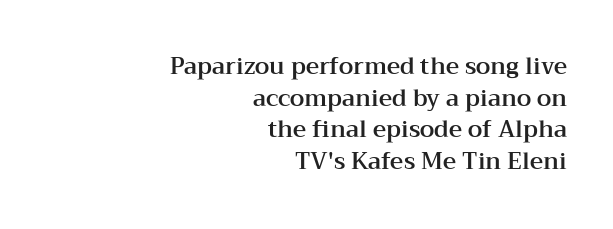
{"italic": "no", "underline": "no", "align": "right", "line_spacing": "normal", "line_spacing_ratio": 1.38, "letter_spacing": "normal", "letter_spacing_em": 0.0, "glyph_px": 23}
